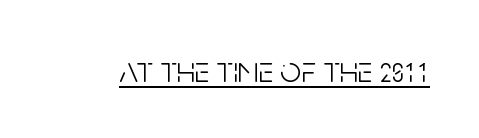
The image shows 37 px light, condensed sans-serif type, upright; set normal letter spacing, underlined; low stroke contrast and a large x-height.
